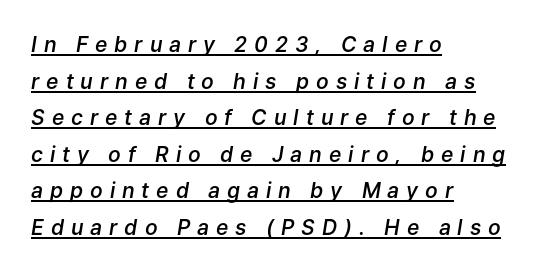
Q: Is the text bold? A: Semi-bold.
Q: Is the text italic (slanted)? A: Yes, it leans right by about 9 degrees.
Q: Is the text underlined? A: Yes.
Q: How is the paragraph aligned? A: Left-aligned.
Q: Is the spacing between letters normal or unusually wide? A: Unusually wide.
